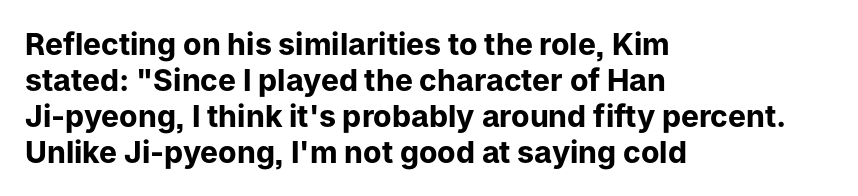
Q: Is the text bold? A: Yes.
Q: Is the text italic (slanted)? A: No, it is upright.
Q: Is the typeface a serif or a sans-serif typeface? A: Sans-serif.
Q: Is the text underlined? A: No.
Q: How is the paragraph aligned? A: Left-aligned.
Q: Is the spacing between letters normal or unusually wide? A: Normal.
Q: Width (condensed, normal, or wide)? A: Normal.
Q: Stroke contrast? A: Low.
Q: x-height? A: Medium.
Q: Monospaced? A: No.
